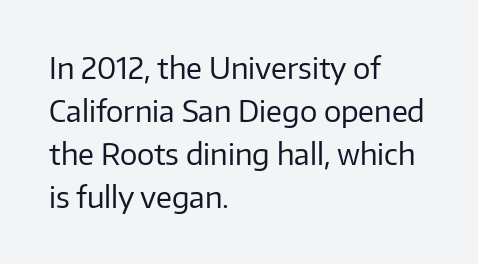
The lines are quadded left. Spacing verdict: proportional, widths tailored to each character. Rows of type keep a routine distance in the vertical direction. Font category for this specimen: sans-serif. The axis of the letterforms is exactly vertical.
